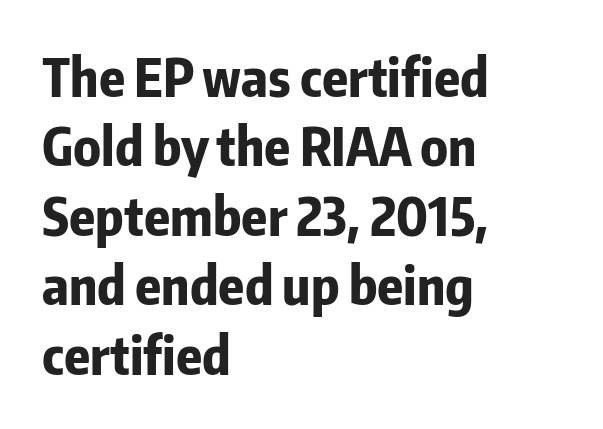
Q: Is the text bold? A: Yes.
Q: Is the text italic (slanted)? A: No, it is upright.
Q: Is the typeface a serif or a sans-serif typeface? A: Sans-serif.
Q: Is the text underlined? A: No.
Q: How is the paragraph aligned? A: Left-aligned.
Q: Is the spacing between letters normal or unusually wide? A: Normal.
Q: Is the spacing between lines tight, normal or loose? A: Normal.
Q: Width (condensed, normal, or wide)? A: Condensed.
Q: Stroke contrast? A: Low.
Q: x-height? A: Medium.
Q: Monospaced? A: No.
